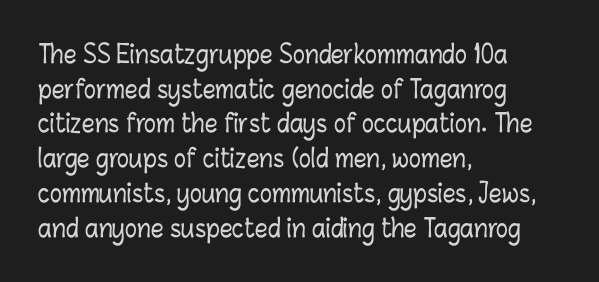
Has an underline been added? It has not. Observe the ordinary spacing: letters are neighbours, not strangers. What's the leading like? Ordinary, nothing unusual. Reading down the block, your eye returns to a fixed left position each line. Every character sits straight up, as roman type does.
